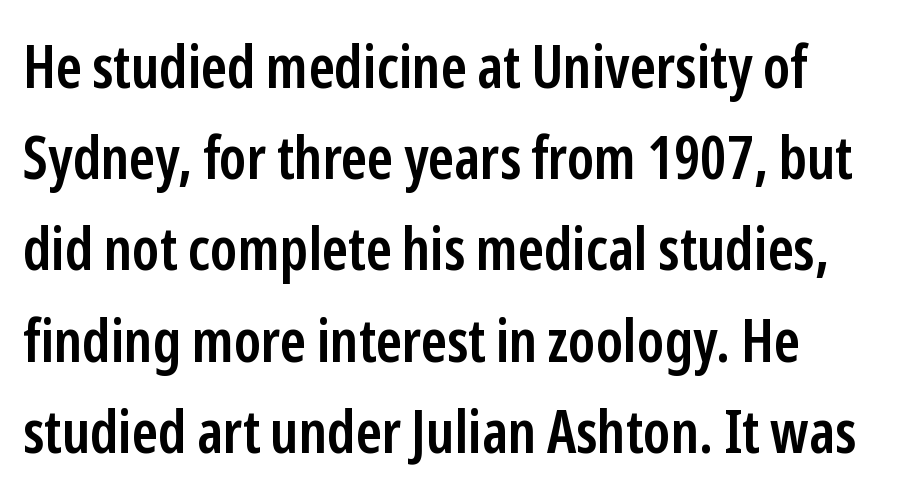
The letterforms sit shoulder to shoulder at normal distance. Note the varied advance widths — an 'i' is clearly narrower than an 'm'. What weight is shown? A semibold, between regular and bold. Descenders hang freely into open space.
